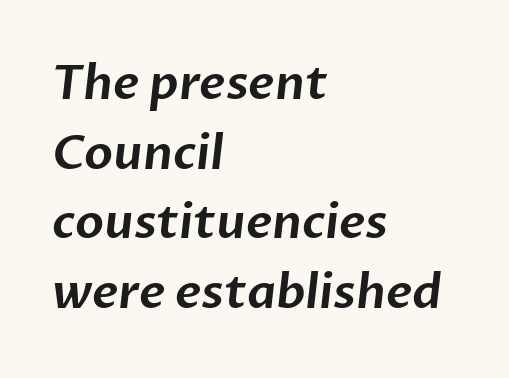
{"serif": "no", "width": "normal", "stroke_contrast": "low", "x_height": "medium", "monospaced": "no", "underline": "no", "align": "left", "line_spacing": "normal", "line_spacing_ratio": 1.48, "letter_spacing": "normal", "letter_spacing_em": 0.0, "glyph_px": 47}
